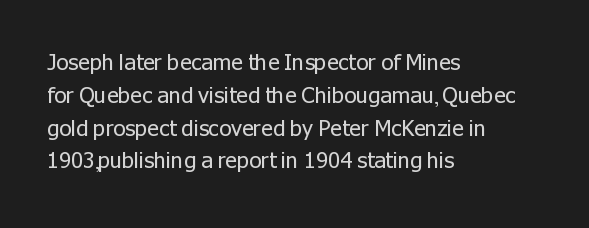
Q: Is the text bold? A: No.
Q: Is the text italic (slanted)? A: No, it is upright.
Q: Is the text underlined? A: No.
Q: How is the paragraph aligned? A: Left-aligned.
Q: Is the spacing between letters normal or unusually wide? A: Normal.
Q: Is the spacing between lines tight, normal or loose? A: Normal.
